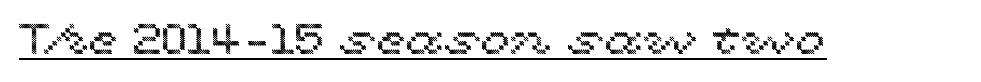
Each letter keeps its own natural width here, so spacing adapts to shape. Honestly, the letter spacing is just normal — you wouldn't notice it. A baseline rule has been typeset under these characters.
